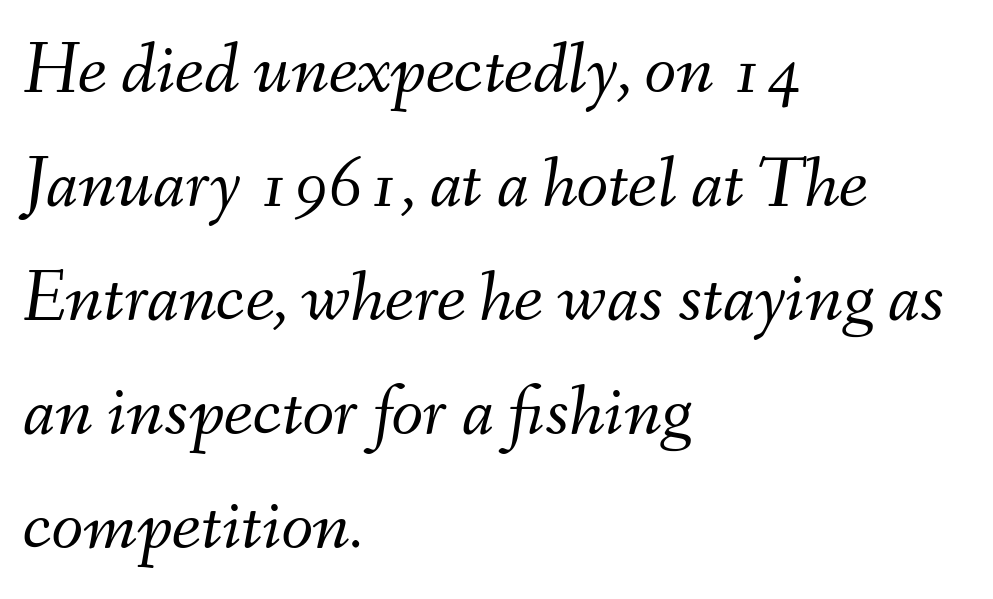
Letter spacing: default. Designer's note — italics engaged. The gap between lines stays unmarked. Where is the straight margin? On the left. Here the designer chose a conventional face with non-uniform glyph widths. Heft: none added — not bold.
